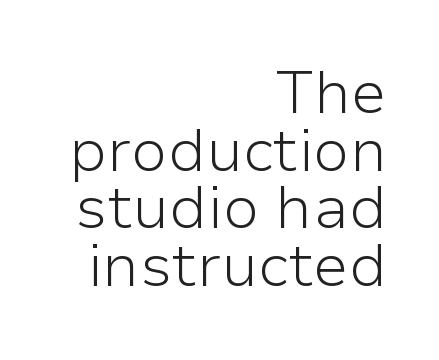
{"serif": "no", "italic": "no", "bold": "no", "weight": "light", "width": "normal", "stroke_contrast": "low", "x_height": "medium", "monospaced": "no", "underline": "no", "align": "right", "line_spacing": "tight", "line_spacing_ratio": 0.96, "letter_spacing": "normal", "letter_spacing_em": 0.0, "glyph_px": 60}
